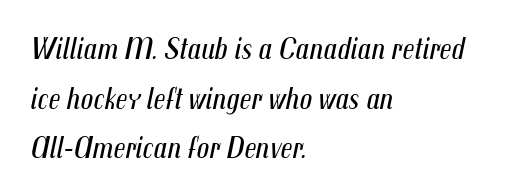
The image shows 31 px regular-weight, condensed type, italic (leaning right); set left-aligned, normal line spacing (1.6x), normal letter spacing, not underlined; medium stroke contrast and a medium x-height.
